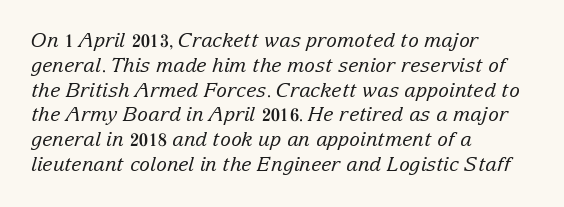
Q: Is the text bold? A: No.
Q: Is the text italic (slanted)? A: Yes, it leans right by about 15 degrees.
Q: Is the text underlined? A: No.
Q: How is the paragraph aligned? A: Left-aligned.
Q: Is the spacing between letters normal or unusually wide? A: Normal.
